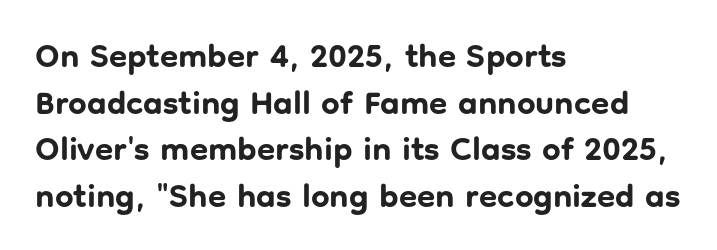
The image shows 33 px bold sans-serif type, upright; set left-aligned, normal line spacing (1.41x), normal letter spacing, not underlined; low stroke contrast and a medium x-height.
